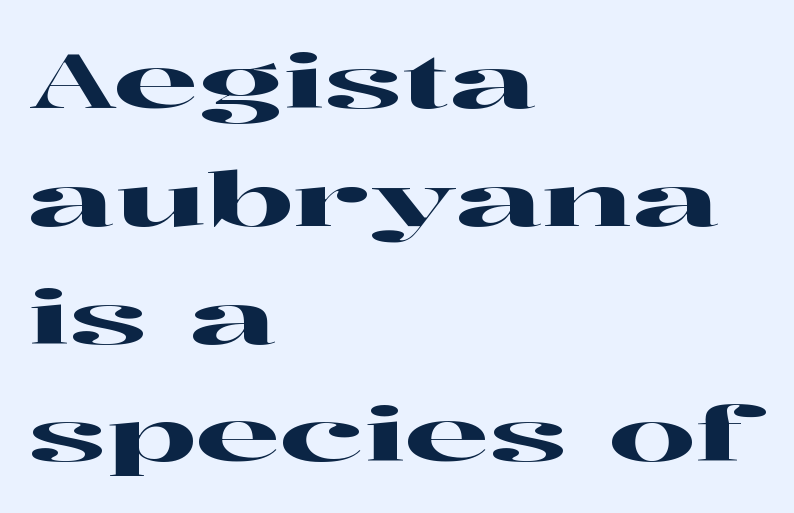
The face used here is proportionally spaced, like ordinary book or web type. A student would call this left alignment; a typographer would say flush left, rag right. Every character sits straight up, as roman type does. Rows of type keep a routine distance in the vertical direction.
